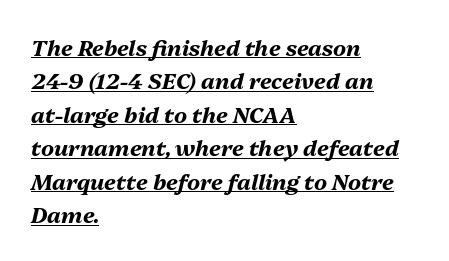
The passage shown has conventional tracking throughout. The typesetter chose a ragged-right arrangement here. Does the lettering tilt? It does — this is italic. The leading is moderate, giving the passage an even texture. As a designer I'd log this as weight 700, bold. Honestly, the underline is the first thing you notice here.
